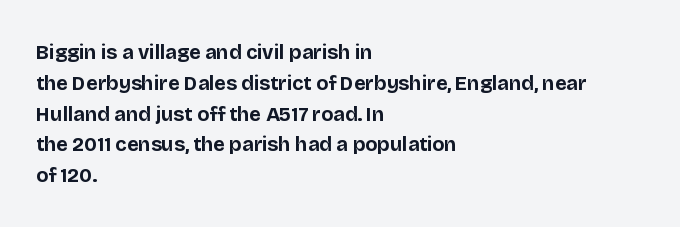
A student would call this left alignment; a typographer would say flush left, rag right. Any mark beneath the type? The region is blank. A dark, heavy texture on the line: the type is bold. The leading is moderate, giving the passage an even texture. The gaps between neighbouring characters are ordinary and unremarkable. The axis of the letterforms is exactly vertical.
